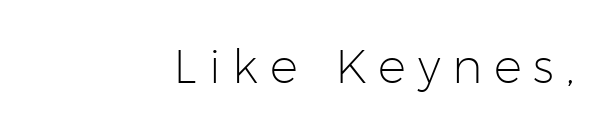
What kind of face is this? One without serifs — a sans. Look at the tracking — it's clearly loosened, letters drifting apart. The strokes are not fattened; the text isn't bold. Visually the block forms a straight wall on the right and a jagged coastline on the left.
